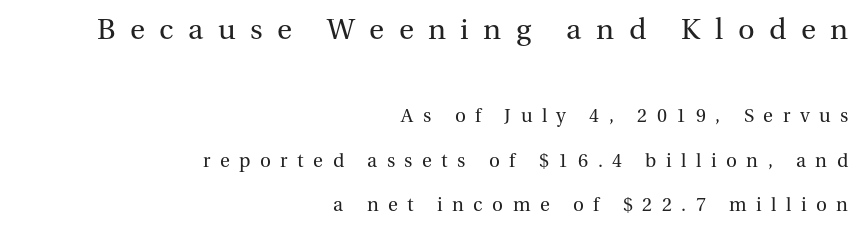
Q: Is the text bold? A: No.
Q: Is the text italic (slanted)? A: No, it is upright.
Q: Is the typeface a serif or a sans-serif typeface? A: Serif.
Q: Is the text underlined? A: No.
Q: How is the paragraph aligned? A: Right-aligned.
Q: Is the spacing between letters normal or unusually wide? A: Unusually wide.
Q: Is the spacing between lines tight, normal or loose? A: Loose.
Q: Which block of text is set in a larger size, the first (top) or the second (bottom)? A: The first (top) one.
Q: Width (condensed, normal, or wide)? A: Normal.
Q: Stroke contrast? A: Medium.
Q: x-height? A: Medium.
Q: Monospaced? A: No.
